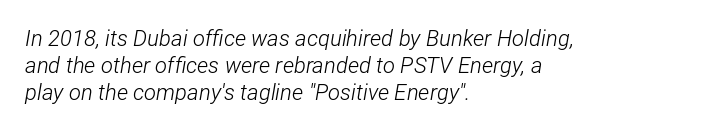
The image shows 22 px text type, italic (leaning right); set left-aligned, line spacing 1.22x, normal letter spacing, not underlined.
